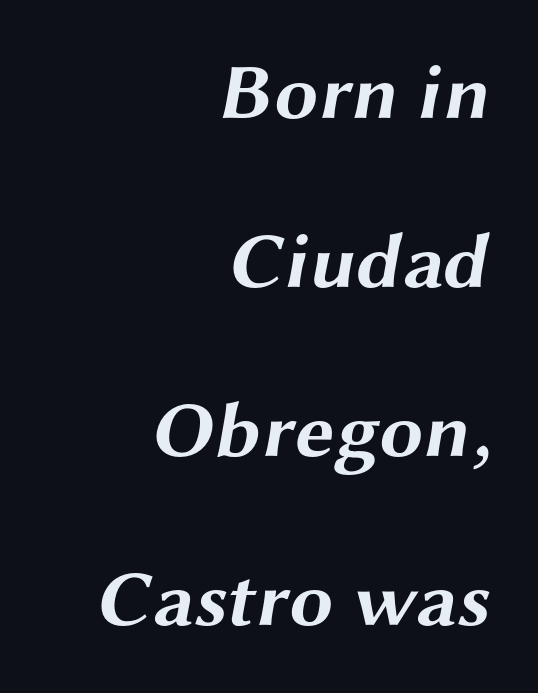
Q: Is the text bold? A: Yes.
Q: Is the typeface a serif or a sans-serif typeface? A: Sans-serif.
Q: Is the text underlined? A: No.
Q: How is the paragraph aligned? A: Right-aligned.
Q: Is the spacing between letters normal or unusually wide? A: Normal.
Q: Is the spacing between lines tight, normal or loose? A: Loose.
Q: Width (condensed, normal, or wide)? A: Wide.
Q: Stroke contrast? A: Medium.
Q: x-height? A: Medium.
Q: Monospaced? A: No.
